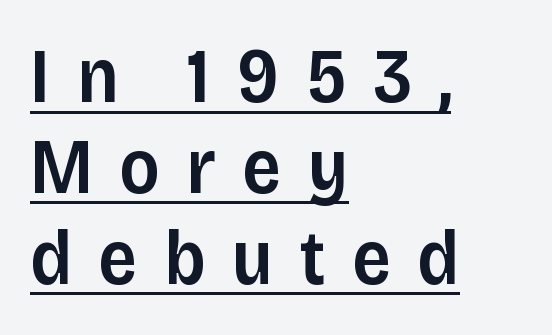
The image shows 77 px semibold sans-serif type, upright; set left-aligned, line spacing 1.18x, unusually wide letter spacing (+0.34 em), underlined; low stroke contrast and a large x-height.
